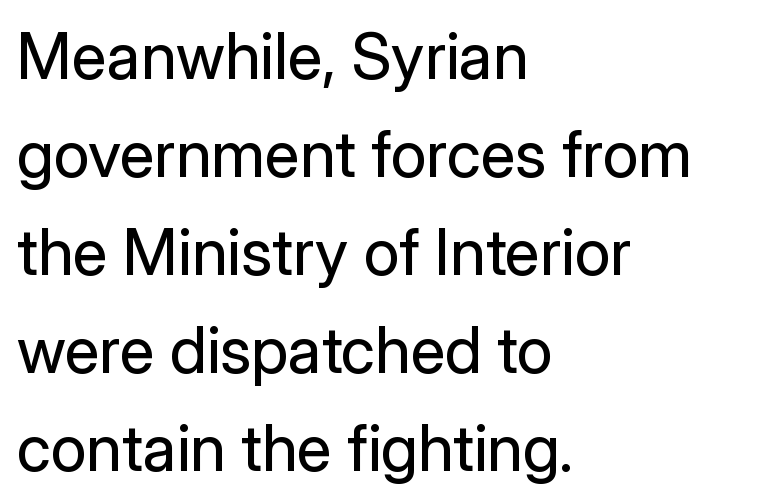
Q: Is the text bold? A: No.
Q: Is the text italic (slanted)? A: No, it is upright.
Q: Is the typeface a serif or a sans-serif typeface? A: Sans-serif.
Q: Is the text underlined? A: No.
Q: How is the paragraph aligned? A: Left-aligned.
Q: Is the spacing between letters normal or unusually wide? A: Normal.
Q: Is the spacing between lines tight, normal or loose? A: Normal.
Q: Width (condensed, normal, or wide)? A: Normal.
Q: Stroke contrast? A: Low.
Q: x-height? A: Medium.
Q: Monospaced? A: No.
